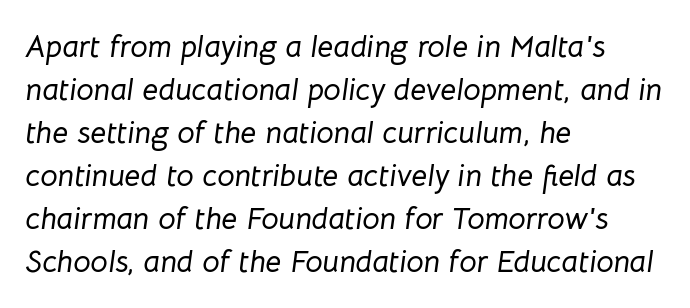
Q: Is the text italic (slanted)? A: Yes, it leans right by about 8 degrees.
Q: Is the text underlined? A: No.
Q: How is the paragraph aligned? A: Left-aligned.
Q: Is the spacing between letters normal or unusually wide? A: Normal.
Q: Is the spacing between lines tight, normal or loose? A: Normal.
Q: Width (condensed, normal, or wide)? A: Normal.
Q: Stroke contrast? A: Low.
Q: x-height? A: Medium.
Q: Monospaced? A: No.
